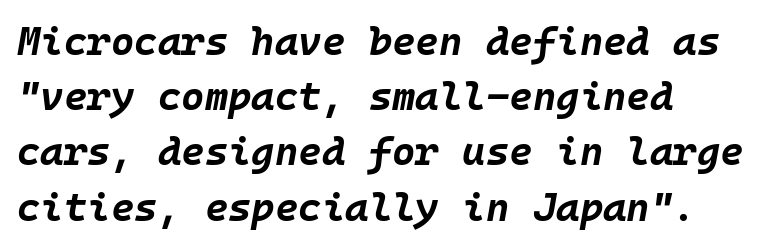
The specimen omits any rule beneath the text block's lines. A typesetter would call this monospace, since all characters share one set width. Observe the lean: these are italic letterforms. The type is set solid horizontally, with unmodified tracking. This is heavy type, rendered in bold. This rendering uses left alignment, leaving the right contour irregular.
